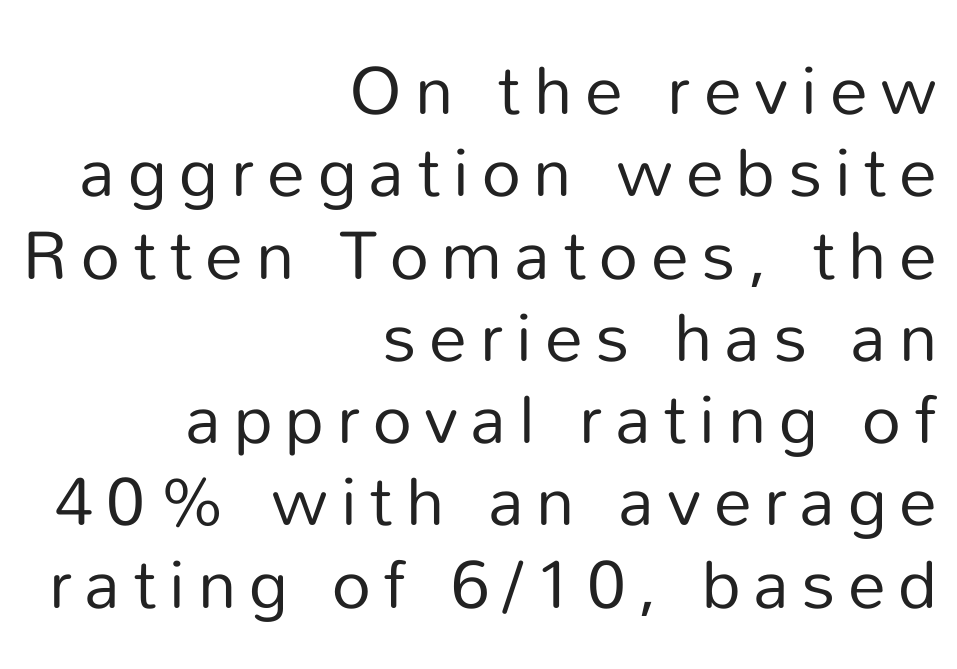
The image shows 68 px regular-weight sans-serif type, upright; set right-aligned, line spacing 1.21x, not underlined; low stroke contrast and a medium x-height.
